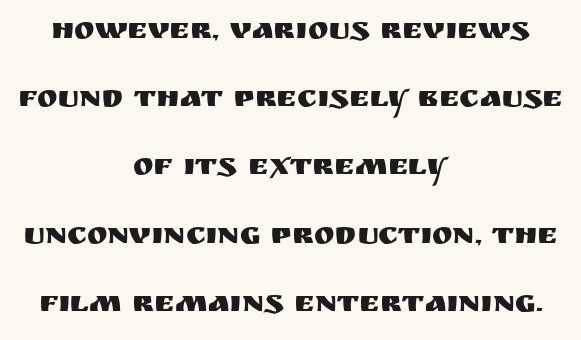
{"serif": "no", "italic": "no", "width": "normal", "stroke_contrast": "medium", "x_height": "large", "monospaced": "no", "underline": "no", "align": "center", "line_spacing": "loose", "line_spacing_ratio": 2.2, "letter_spacing": "normal", "letter_spacing_em": 0.0, "glyph_px": 31}
